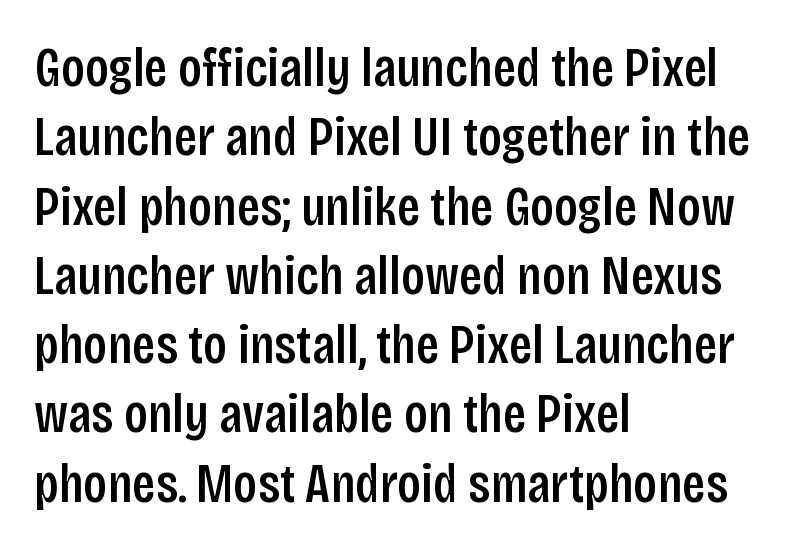
Just letters on the line, the space beneath them empty. The sample has been set in demibold, a notch under bold. This sample keeps an unexceptional amount of space between lines. Each letter's strokes conclude bluntly, with no projecting serifs.
